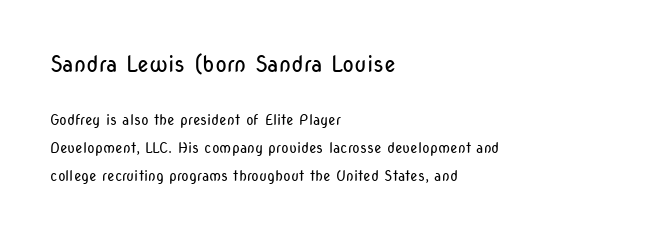
{"italic": "no", "bold": "no", "underline": "no", "align": "left", "line_spacing": "loose", "line_spacing_ratio": 1.98, "letter_spacing": "normal", "letter_spacing_em": 0.0, "larger_block": "first", "size_ratio": 1.57, "glyph_px": 22}
